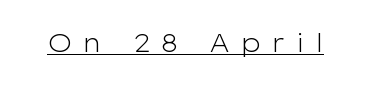
{"italic": "no", "bold": "no", "underline": "yes", "letter_spacing": "wide", "letter_spacing_em": 0.38, "glyph_px": 26}
